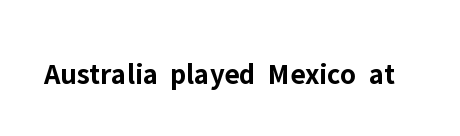
The specimen reads as upright at a glance. In terms of letterform style, serifs are entirely absent. What stands out about the letter spacing? Nothing — it is the standard amount. Chunky letters — that's bold for sure. Proportional: the letters do not fall into vertical columns. Check under the words: just untouched page.
